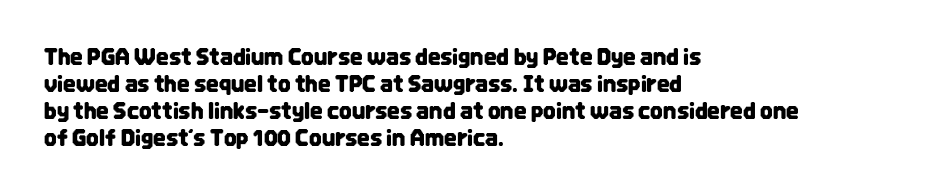
Q: Is the text italic (slanted)? A: No, it is upright.
Q: Is the text underlined? A: No.
Q: How is the paragraph aligned? A: Left-aligned.
Q: Is the spacing between letters normal or unusually wide? A: Normal.
